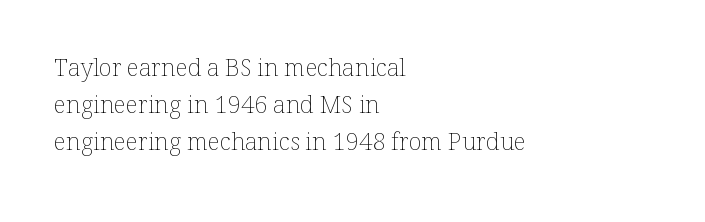
Q: Is the text bold? A: No.
Q: Is the text italic (slanted)? A: No, it is upright.
Q: Is the text underlined? A: No.
Q: How is the paragraph aligned? A: Left-aligned.
Q: Is the spacing between letters normal or unusually wide? A: Normal.
Q: Is the spacing between lines tight, normal or loose? A: Normal.
